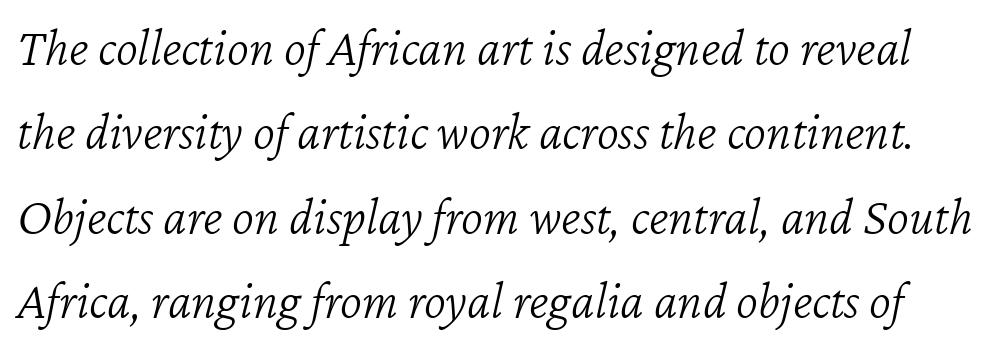
{"italic": "yes", "lean": "right", "slant_degrees": 12, "bold": "no", "weight": "light", "width": "normal", "stroke_contrast": "low", "x_height": "medium", "monospaced": "no", "underline": "no", "line_spacing": "normal", "line_spacing_ratio": 1.59, "letter_spacing": "normal", "letter_spacing_em": 0.0, "glyph_px": 53}
